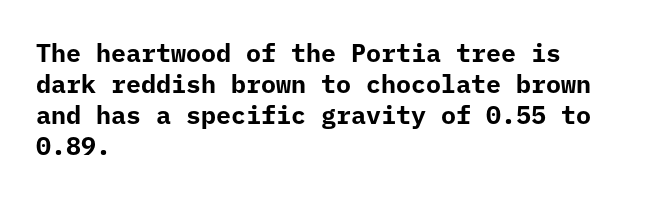
Q: Is the text bold? A: Yes.
Q: Is the text italic (slanted)? A: No, it is upright.
Q: Is the text underlined? A: No.
Q: How is the paragraph aligned? A: Left-aligned.
Q: Is the spacing between letters normal or unusually wide? A: Normal.
